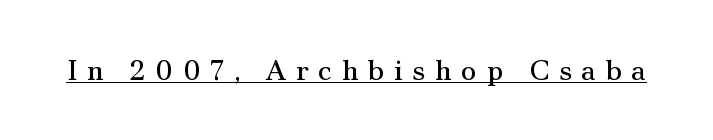
Q: Is the text bold? A: No.
Q: Is the text italic (slanted)? A: No, it is upright.
Q: Is the typeface a serif or a sans-serif typeface? A: Serif.
Q: Is the text underlined? A: Yes.
Q: Is the spacing between letters normal or unusually wide? A: Unusually wide.
Q: Width (condensed, normal, or wide)? A: Normal.
Q: Stroke contrast? A: Medium.
Q: x-height? A: Small.
Q: Monospaced? A: No.
